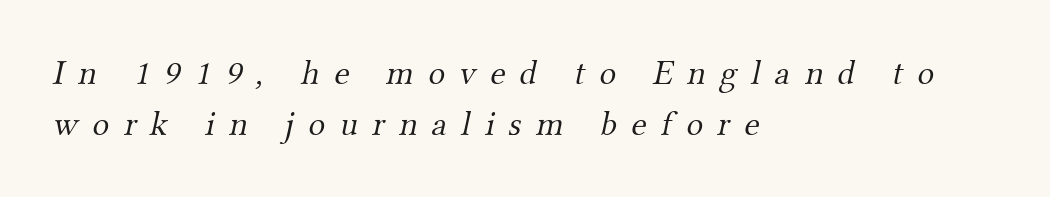
{"serif": "yes", "bold": "no", "weight": "light", "width": "normal", "stroke_contrast": "medium", "x_height": "small", "monospaced": "no", "underline": "no", "align": "left", "line_spacing": "normal", "line_spacing_ratio": 1.47, "letter_spacing": "wide", "letter_spacing_em": 0.41, "glyph_px": 35}
